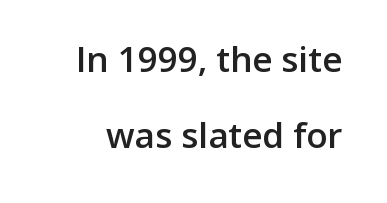
This sample has the flowing, uneven cadence of proportional lettering. The typeface chosen for these lines omits serifs. The passage shown is semibold, sitting just below true bold. The horizontal fit of the characters is conventional and even. If you measured baseline to baseline, you'd find a long distance.
